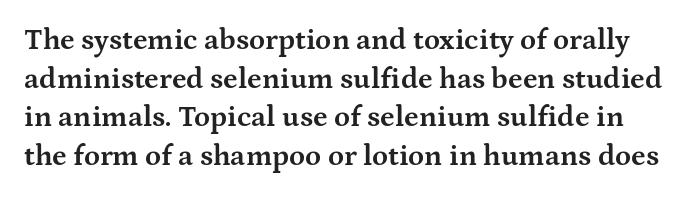
The image shows 29 px bold, wide serif type, upright; set normal line spacing (1.33x), normal letter spacing, not underlined; medium stroke contrast and a medium x-height.
